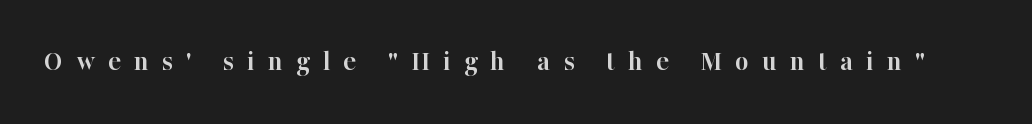
Q: Is the text bold? A: Yes.
Q: Is the text italic (slanted)? A: No, it is upright.
Q: Is the typeface a serif or a sans-serif typeface? A: Serif.
Q: Is the text underlined? A: No.
Q: Is the spacing between letters normal or unusually wide? A: Unusually wide.
Q: Width (condensed, normal, or wide)? A: Normal.
Q: Stroke contrast? A: High.
Q: x-height? A: Medium.
Q: Monospaced? A: No.
